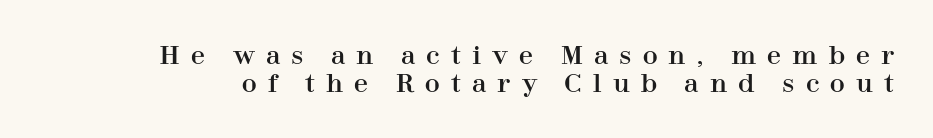
Q: Is the text italic (slanted)? A: No, it is upright.
Q: Is the text underlined? A: No.
Q: Is the spacing between letters normal or unusually wide? A: Unusually wide.
Q: Is the spacing between lines tight, normal or loose? A: Tight.
